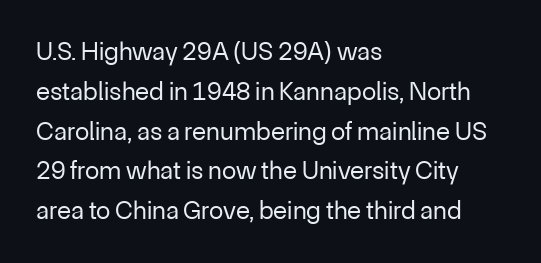
The image shows 26 px text type, upright; set left-aligned, normal line spacing (1.53x), normal letter spacing, not underlined.
